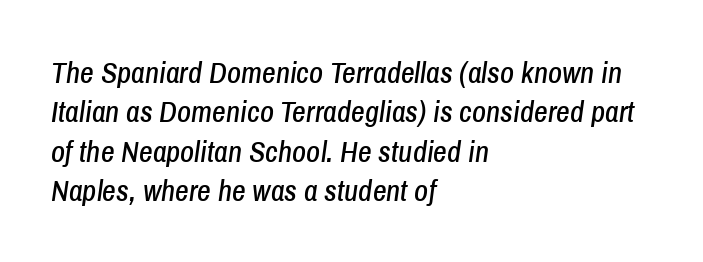
The image shows 30 px condensed type, italic (leaning right); set left-aligned, normal line spacing (1.31x), normal letter spacing, not underlined; low stroke contrast and a medium x-height.
